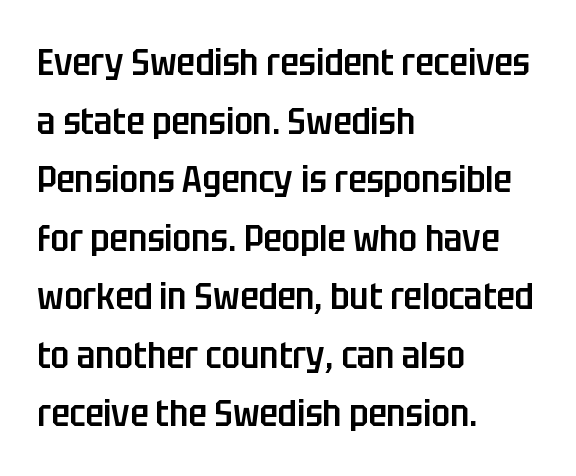
The image shows 38 px semibold, condensed sans-serif type, upright; set left-aligned, normal line spacing (1.54x), normal letter spacing, not underlined; low stroke contrast and a large x-height.
